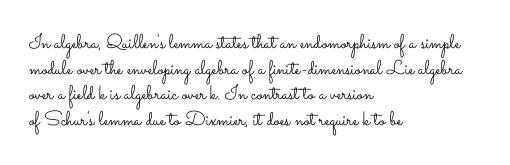
Q: Is the text bold? A: No.
Q: Is the text italic (slanted)? A: Yes.
Q: Is the text underlined? A: No.
Q: How is the paragraph aligned? A: Left-aligned.
Q: Is the spacing between letters normal or unusually wide? A: Normal.
Q: Is the spacing between lines tight, normal or loose? A: Normal.
